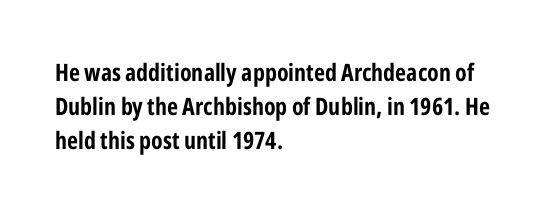
Q: Is the text italic (slanted)? A: No, it is upright.
Q: Is the text underlined? A: No.
Q: How is the paragraph aligned? A: Left-aligned.
Q: Is the spacing between letters normal or unusually wide? A: Normal.
Q: Is the spacing between lines tight, normal or loose? A: Normal.
